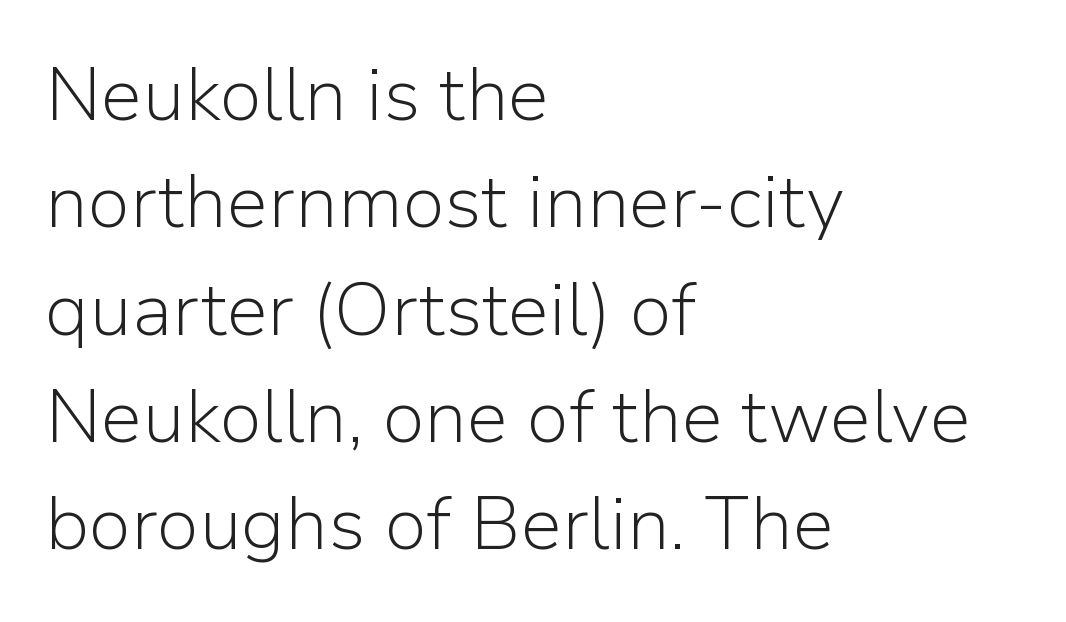
The image shows 74 px light sans-serif type, upright; set left-aligned, normal line spacing (1.45x), normal letter spacing, not underlined; low stroke contrast and a medium x-height.
